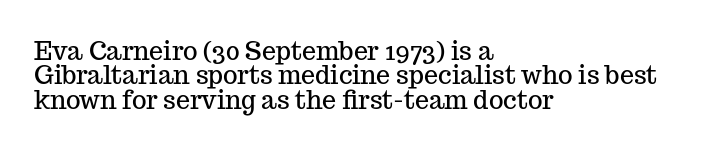
The image shows 25 px text type, upright; set left-aligned, tight line spacing (0.98x), normal letter spacing, not underlined.
